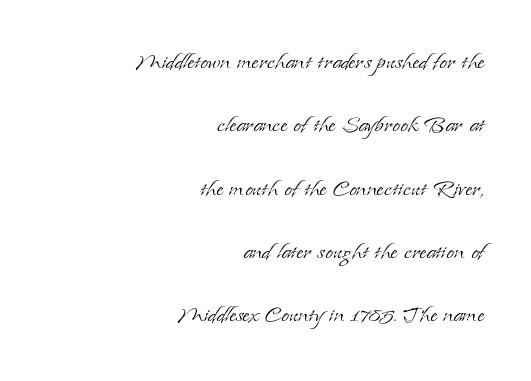
The leading is generous, giving the passage an open texture. Each letter keeps its own natural width here, so spacing adapts to shape. Yep, those are serifs on the letters. Line ends are locked; line starts wander.
